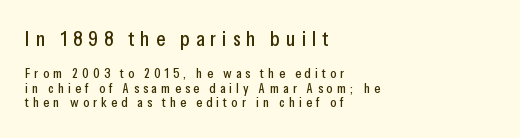
The image shows 21 px text type, upright; set left-aligned, tight line spacing (1.05x), unusually wide letter spacing (+0.29 em), not underlined; the first (top) block is 1.5x larger.
